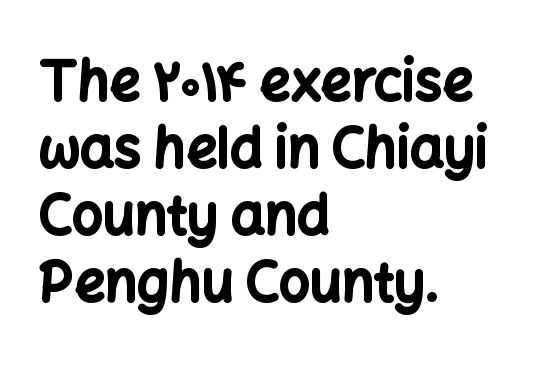
{"serif": "no", "italic": "no", "bold": "yes", "weight": "bold", "width": "normal", "stroke_contrast": "low", "x_height": "medium", "monospaced": "no", "underline": "no", "align": "left", "line_spacing_ratio": 1.24, "letter_spacing": "normal", "letter_spacing_em": 0.0, "glyph_px": 54}
